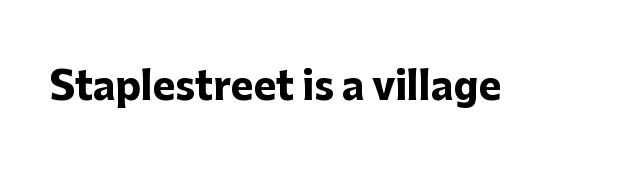
Q: Is the text bold? A: Yes.
Q: Is the text italic (slanted)? A: No, it is upright.
Q: Is the typeface a serif or a sans-serif typeface? A: Sans-serif.
Q: Is the text underlined? A: No.
Q: Is the spacing between letters normal or unusually wide? A: Normal.
Q: Width (condensed, normal, or wide)? A: Normal.
Q: Stroke contrast? A: Low.
Q: x-height? A: Medium.
Q: Monospaced? A: No.
